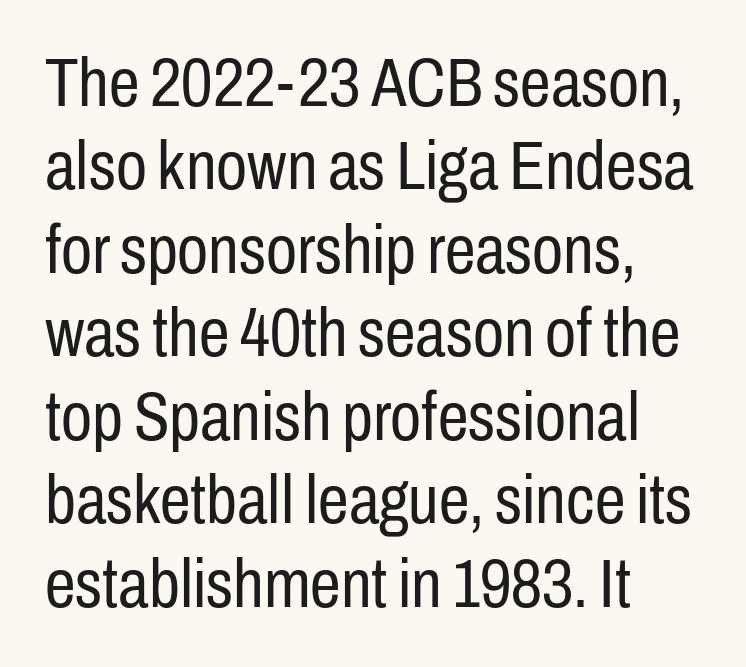
{"serif": "no", "italic": "no", "bold": "no", "weight": "regular", "width": "condensed", "stroke_contrast": "low", "x_height": "medium", "monospaced": "no", "underline": "no", "align": "left", "line_spacing_ratio": 1.21, "letter_spacing": "normal", "letter_spacing_em": 0.0, "glyph_px": 69}
